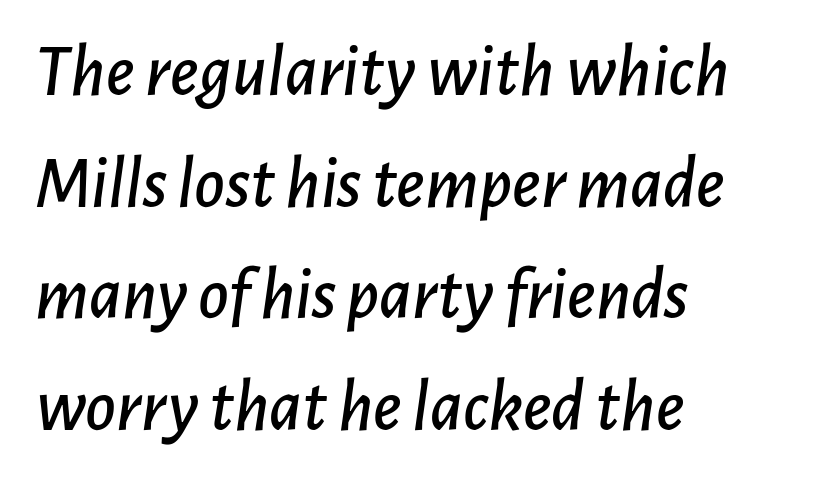
Q: Is the text italic (slanted)? A: Yes, it leans right by about 7 degrees.
Q: Is the text underlined? A: No.
Q: How is the paragraph aligned? A: Left-aligned.
Q: Is the spacing between letters normal or unusually wide? A: Normal.
Q: Is the spacing between lines tight, normal or loose? A: Normal.
Q: Width (condensed, normal, or wide)? A: Normal.
Q: Stroke contrast? A: Low.
Q: x-height? A: Medium.
Q: Monospaced? A: No.
